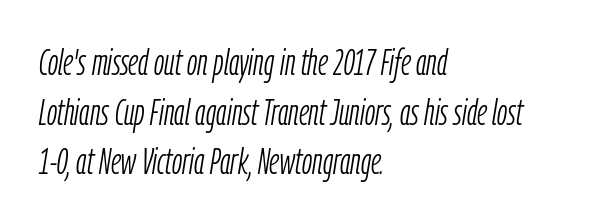
Think standard paragraph weight, or any step lighter than that. The letters are slanted; this is an italic face. Check the space under the baseline: it is left empty. Looks like regular typesetting: each glyph gets only the width it needs. In CSS terms this would be text-align: left. Spacing between characters is what you'd get straight out of the box.
